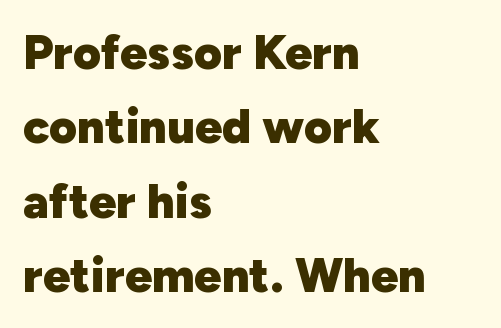
Rows of type keep a routine distance in the vertical direction. A clean baseline with only descenders dipping below it. The specimen reads as upright at a glance. Check where the strokes stop: nothing finishes them off — pure sans. Each line starts at the same left margin while the right side varies.
